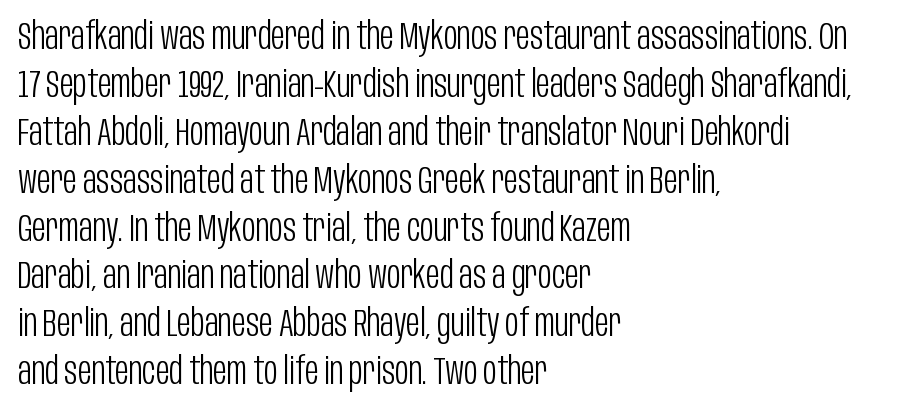
Q: Is the text bold? A: No.
Q: Is the text italic (slanted)? A: No, it is upright.
Q: Is the typeface a serif or a sans-serif typeface? A: Sans-serif.
Q: Is the text underlined? A: No.
Q: How is the paragraph aligned? A: Left-aligned.
Q: Is the spacing between letters normal or unusually wide? A: Normal.
Q: Is the spacing between lines tight, normal or loose? A: Normal.
Q: Width (condensed, normal, or wide)? A: Condensed.
Q: Stroke contrast? A: Low.
Q: x-height? A: Large.
Q: Monospaced? A: No.
